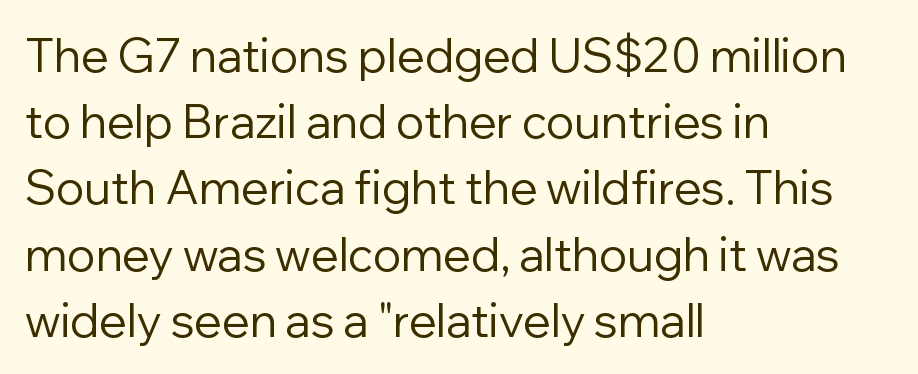
The image shows 46 px regular-weight sans-serif type, upright; set left-aligned, normal line spacing (1.44x), normal letter spacing, not underlined; low stroke contrast and a medium x-height.
